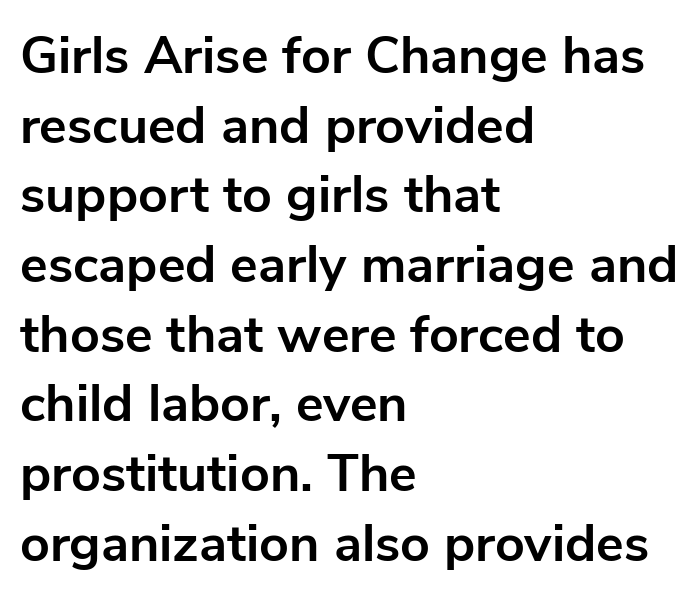
The lines in this sample share a left origin and differ only in where they stop. Type style note: lacks serifs. Honestly, the row spacing looks completely unremarkable. Nope, not italic — everything's standing straight. This rendering leaves character spacing at its baseline value.
